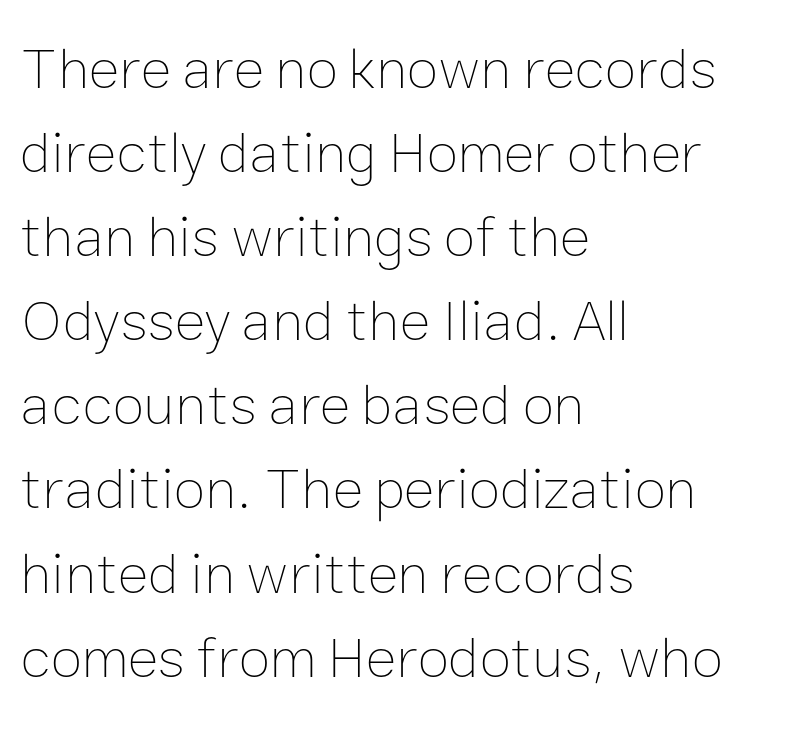
Do the characters align in a grid? No, the font is proportional. The typesetter chose a ragged-right arrangement here. The passage shown has conventional tracking throughout. Check the space under the baseline: it is left empty.
